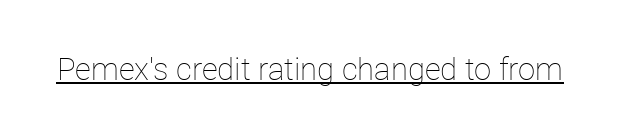
Q: Is the text bold? A: No.
Q: Is the text italic (slanted)? A: No, it is upright.
Q: Is the text underlined? A: Yes.
Q: Is the spacing between letters normal or unusually wide? A: Normal.
Q: Width (condensed, normal, or wide)? A: Normal.
Q: Stroke contrast? A: Low.
Q: x-height? A: Medium.
Q: Monospaced? A: No.
